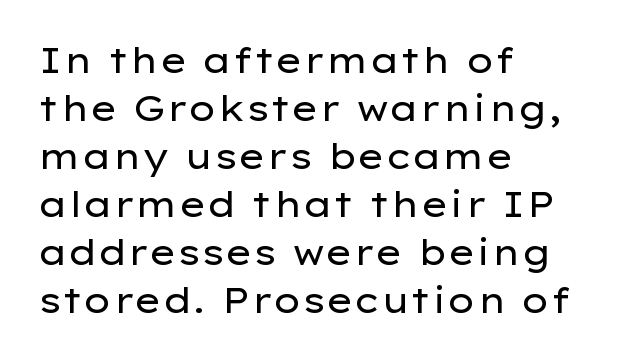
Q: Is the text bold? A: No.
Q: Is the text italic (slanted)? A: No, it is upright.
Q: Is the typeface a serif or a sans-serif typeface? A: Sans-serif.
Q: Is the text underlined? A: No.
Q: How is the paragraph aligned? A: Left-aligned.
Q: Is the spacing between letters normal or unusually wide? A: Normal.
Q: Is the spacing between lines tight, normal or loose? A: Normal.
Q: Width (condensed, normal, or wide)? A: Wide.
Q: Stroke contrast? A: Low.
Q: x-height? A: Medium.
Q: Monospaced? A: No.
